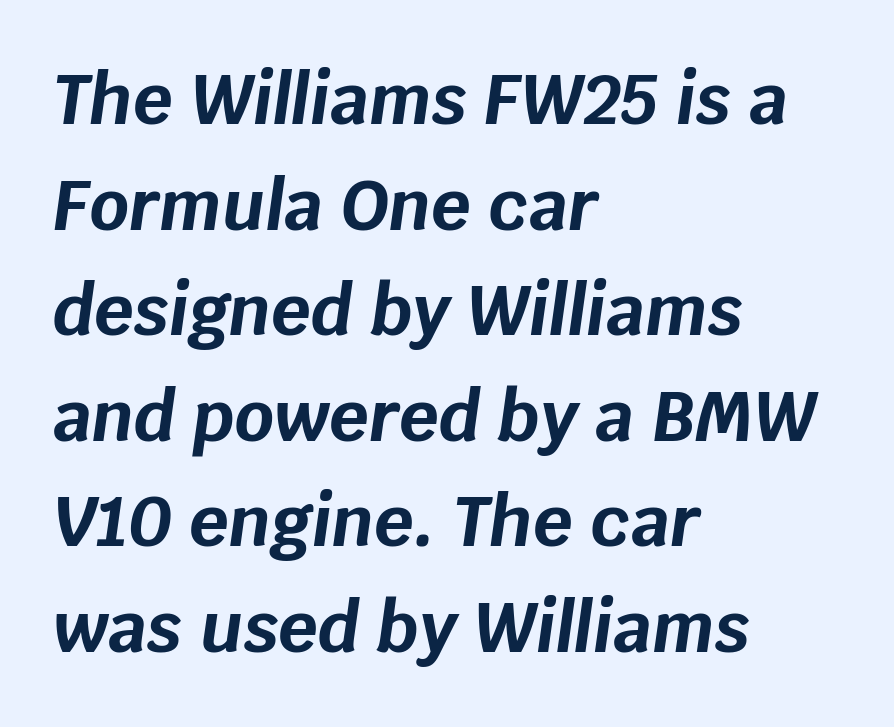
Q: Is the text bold? A: Yes.
Q: Is the text italic (slanted)? A: Yes, it leans right by about 8 degrees.
Q: Is the text underlined? A: No.
Q: How is the paragraph aligned? A: Left-aligned.
Q: Is the spacing between letters normal or unusually wide? A: Normal.
Q: Is the spacing between lines tight, normal or loose? A: Normal.
Q: Width (condensed, normal, or wide)? A: Normal.
Q: Stroke contrast? A: Low.
Q: x-height? A: Large.
Q: Monospaced? A: No.
